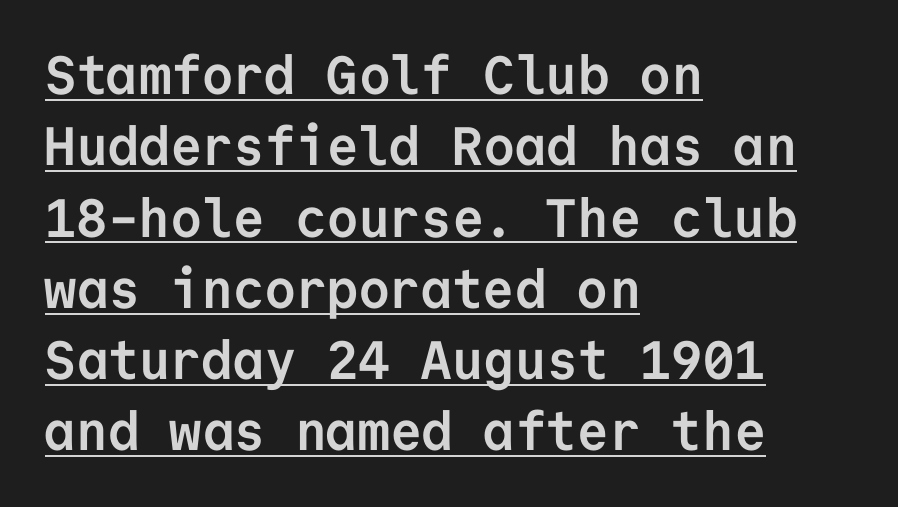
The image shows 54 px semibold sans-serif type, upright, monospaced; set left-aligned, normal line spacing (1.32x), normal letter spacing, underlined; low stroke contrast and a medium x-height.
